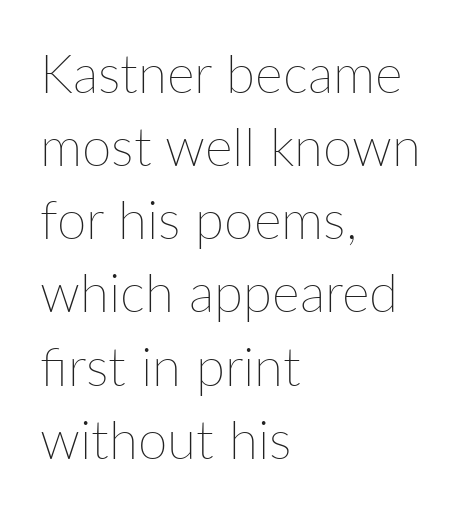
Whoever set this chose a conventional vertical rhythm. Weight: in the light-to-regular range. The passage shown is typed in a proportional face where columns would drift. This rendering uses left alignment, leaving the right contour irregular.
